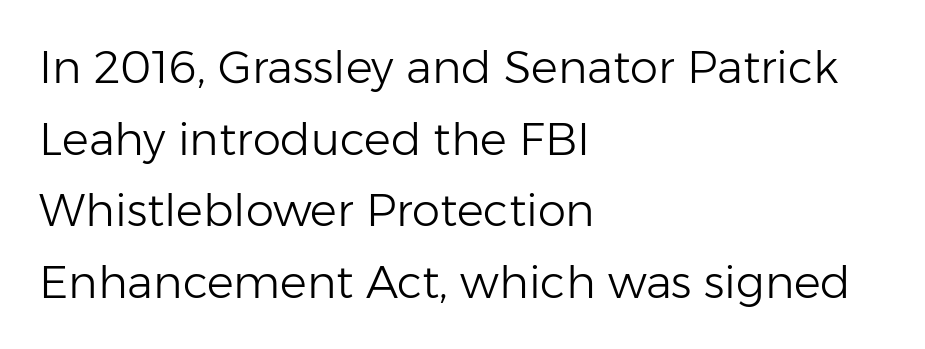
{"serif": "no", "italic": "no", "bold": "no", "weight": "light", "width": "normal", "stroke_contrast": "low", "x_height": "medium", "monospaced": "no", "underline": "no", "align": "left", "line_spacing": "normal", "line_spacing_ratio": 1.59, "letter_spacing": "normal", "letter_spacing_em": 0.0, "glyph_px": 45}
